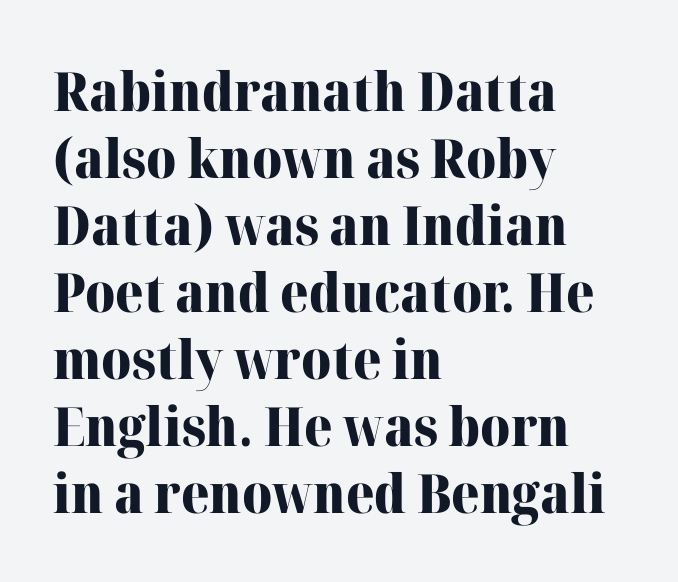
This is the regular roman posture of the typeface. Do the characters align in a grid? No, the font is proportional. Words appear dense and cohesive because spacing is normal. Bold? Absolutely — the strokes are thick and heavy. The passage shown is not underscored anywhere. Unlike a clean sans, this face finishes its strokes with serifs.
